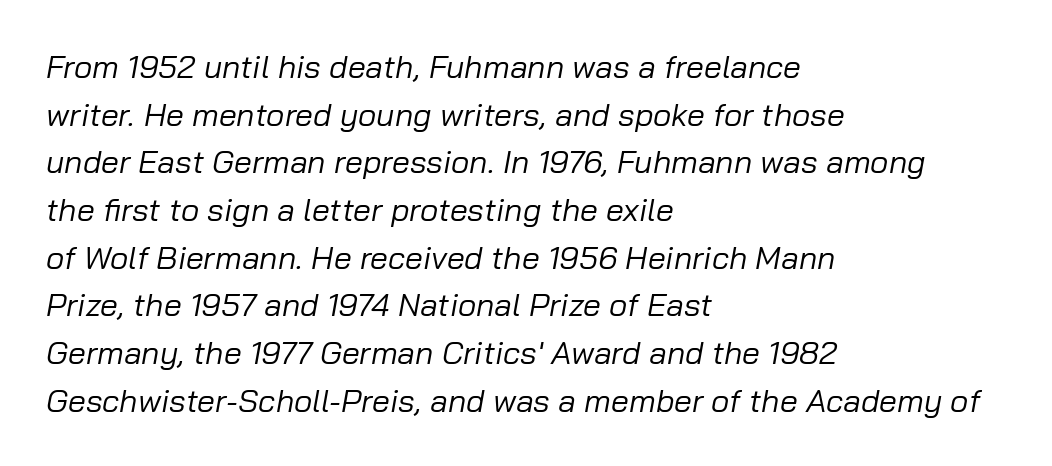
Q: Is the text bold? A: No.
Q: Is the text italic (slanted)? A: Yes, it leans right by about 10 degrees.
Q: Is the text underlined? A: No.
Q: How is the paragraph aligned? A: Left-aligned.
Q: Is the spacing between letters normal or unusually wide? A: Normal.
Q: Is the spacing between lines tight, normal or loose? A: Normal.
Q: Width (condensed, normal, or wide)? A: Normal.
Q: Stroke contrast? A: Low.
Q: x-height? A: Medium.
Q: Monospaced? A: No.
